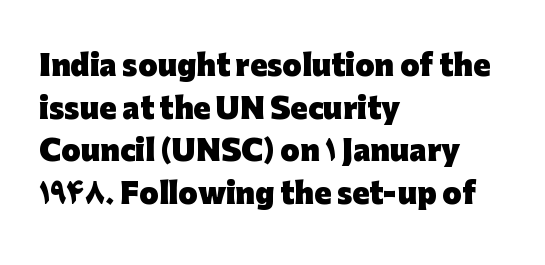
Q: Is the text bold? A: Yes.
Q: Is the text italic (slanted)? A: No, it is upright.
Q: Is the typeface a serif or a sans-serif typeface? A: Sans-serif.
Q: Is the text underlined? A: No.
Q: How is the paragraph aligned? A: Left-aligned.
Q: Is the spacing between letters normal or unusually wide? A: Normal.
Q: Is the spacing between lines tight, normal or loose? A: Normal.
Q: Width (condensed, normal, or wide)? A: Normal.
Q: Stroke contrast? A: Low.
Q: x-height? A: Medium.
Q: Monospaced? A: No.
